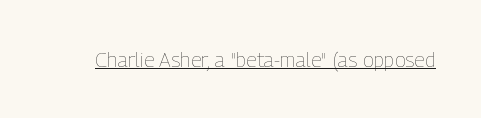
Italic: no, the glyphs are upright roman. You can see a thin bar hugging the bottom of the glyphs. Nothing heavy about these letters — not bold at all. Look at the tracking — it's just the regular setting, nothing added.
